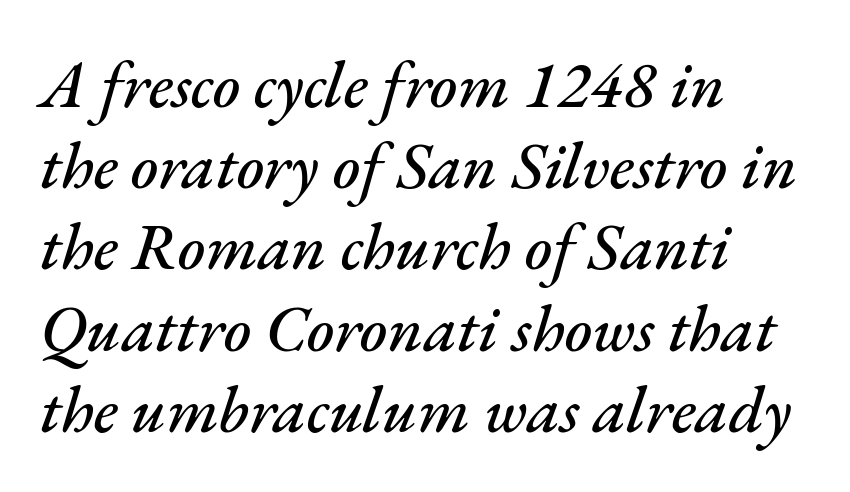
Descenders are the only things crossing below the line. How are the letters spaced? Ordinarily, with no added tracking. A typesetter would mark this as italic. The text block is weighted toward the left margin, trailing off unevenly rightward.
